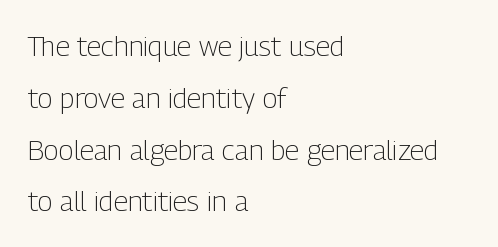
The image shows 28 px light, condensed sans-serif type, upright; set left-aligned, line spacing 1.85x, normal letter spacing, not underlined; low stroke contrast and a medium x-height.
